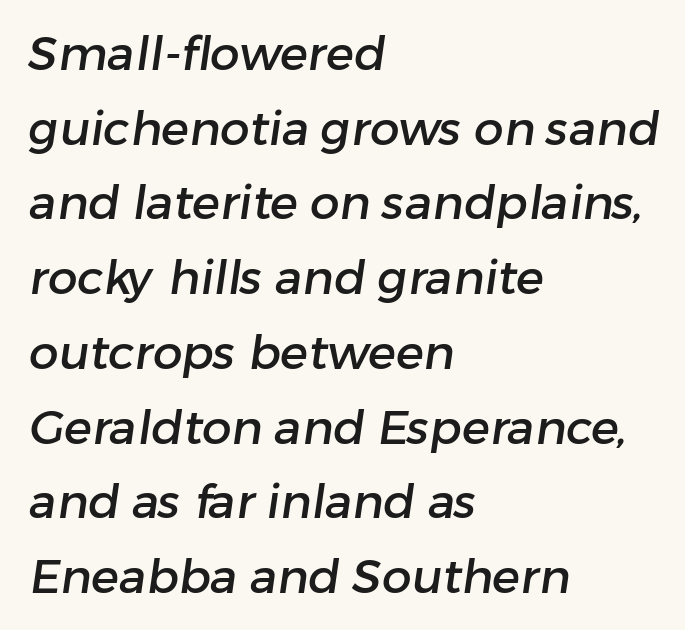
The image shows 47 px sans-serif type; set left-aligned, normal line spacing (1.59x), normal letter spacing, not underlined; low stroke contrast and a medium x-height.
